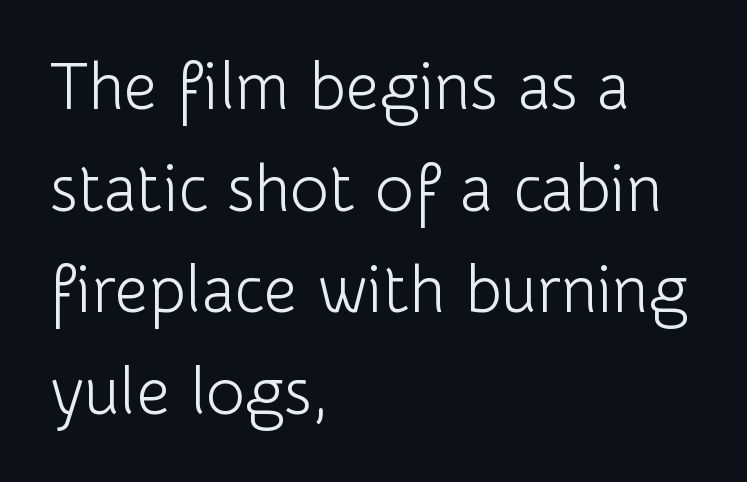
Ordinary non-slanted type is in use. Rows of type keep a routine distance in the vertical direction. Honestly, there is no underline to notice here at all. The passage shown is typeset with a sans-serif family. Spacing verdict: proportional, widths tailored to each character.
